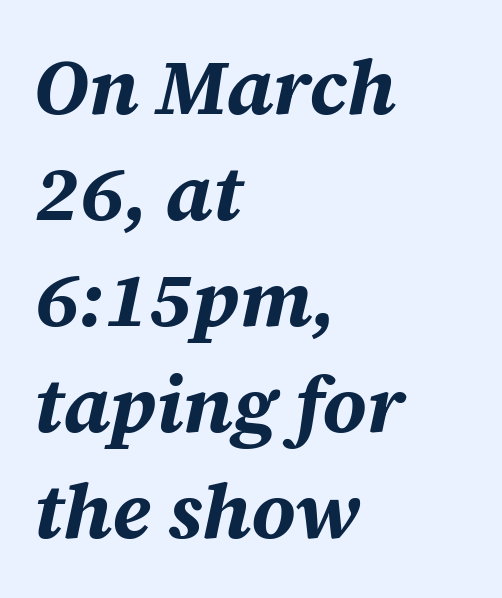
Q: Is the text bold? A: Yes.
Q: Is the text italic (slanted)? A: Yes, it leans right by about 12 degrees.
Q: Is the text underlined? A: No.
Q: How is the paragraph aligned? A: Left-aligned.
Q: Is the spacing between letters normal or unusually wide? A: Normal.
Q: Is the spacing between lines tight, normal or loose? A: Normal.
Q: Width (condensed, normal, or wide)? A: Normal.
Q: Stroke contrast? A: Medium.
Q: x-height? A: Large.
Q: Monospaced? A: No.
